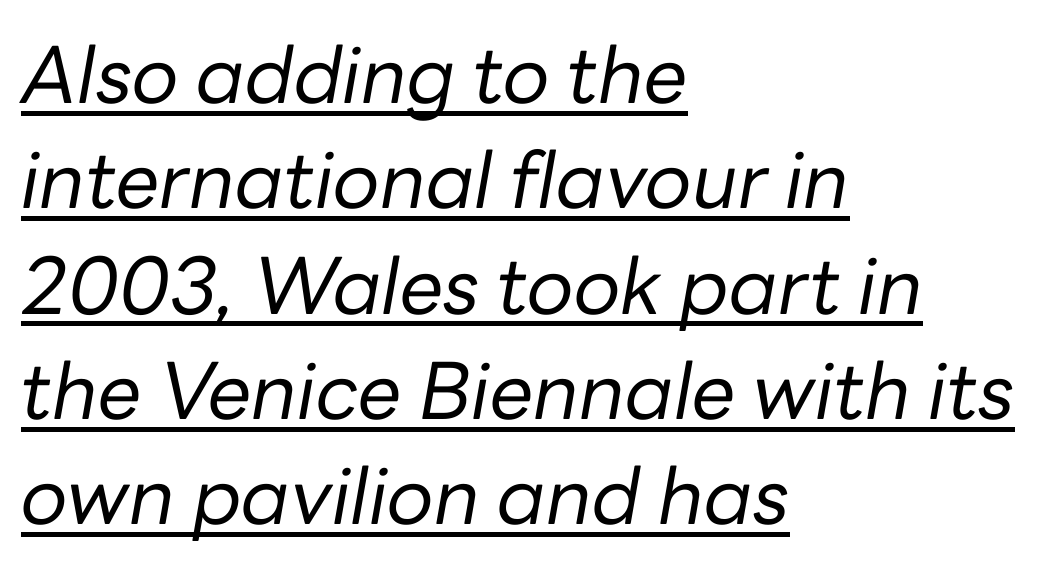
The image shows 78 px regular-weight type, italic (leaning right); set left-aligned, normal line spacing (1.35x), normal letter spacing, underlined; low stroke contrast and a medium x-height.
